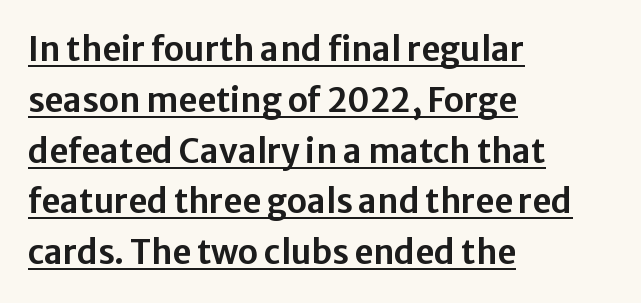
Q: Is the text italic (slanted)? A: No, it is upright.
Q: Is the typeface a serif or a sans-serif typeface? A: Sans-serif.
Q: Is the text underlined? A: Yes.
Q: How is the paragraph aligned? A: Left-aligned.
Q: Is the spacing between letters normal or unusually wide? A: Normal.
Q: Is the spacing between lines tight, normal or loose? A: Normal.
Q: Width (condensed, normal, or wide)? A: Normal.
Q: Stroke contrast? A: Low.
Q: x-height? A: Medium.
Q: Monospaced? A: No.
